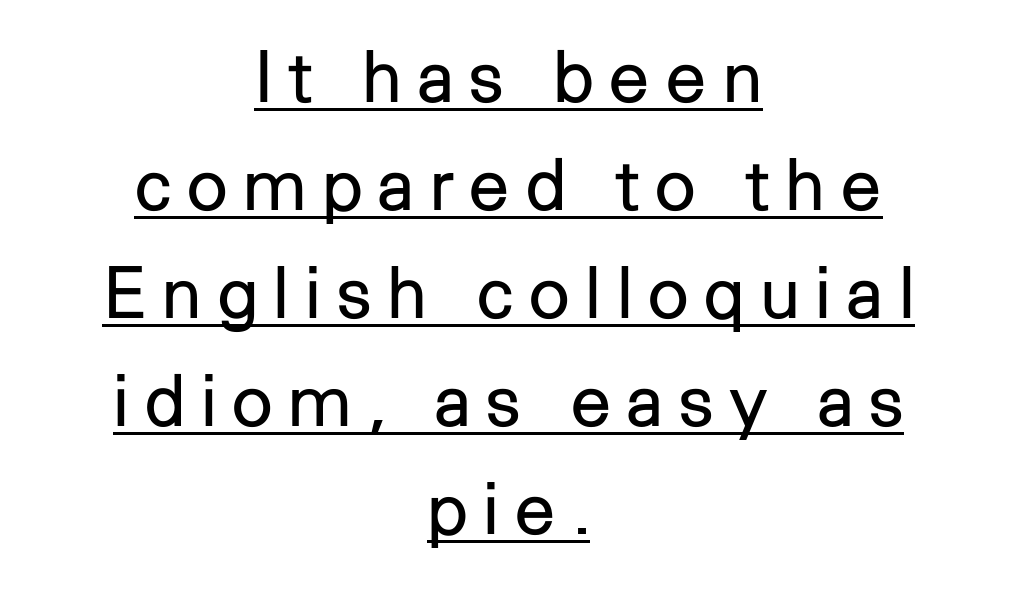
Q: Is the text bold? A: No.
Q: Is the text italic (slanted)? A: No, it is upright.
Q: Is the typeface a serif or a sans-serif typeface? A: Sans-serif.
Q: Is the text underlined? A: Yes.
Q: How is the paragraph aligned? A: Centered.
Q: Is the spacing between letters normal or unusually wide? A: Unusually wide.
Q: Is the spacing between lines tight, normal or loose? A: Normal.
Q: Width (condensed, normal, or wide)? A: Normal.
Q: Stroke contrast? A: Low.
Q: x-height? A: Medium.
Q: Monospaced? A: No.
